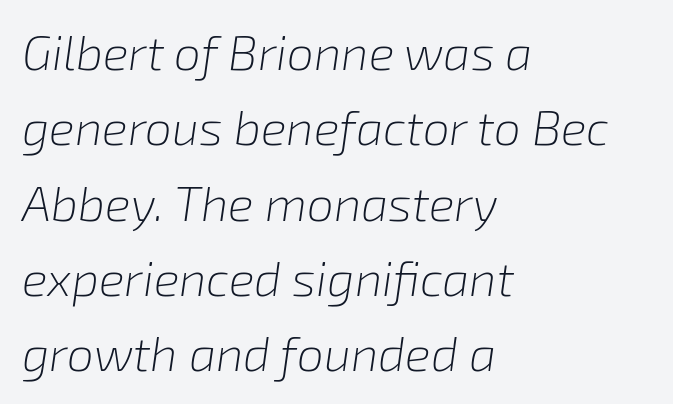
{"italic": "yes", "lean": "right", "slant_degrees": 8, "bold": "no", "weight": "light", "width": "normal", "stroke_contrast": "low", "x_height": "medium", "monospaced": "no", "underline": "no", "align": "left", "line_spacing": "normal", "line_spacing_ratio": 1.57, "letter_spacing": "normal", "letter_spacing_em": 0.0, "glyph_px": 48}
